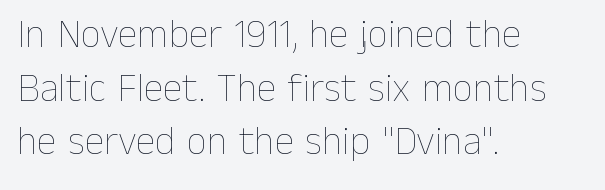
The image shows 40 px thin type, upright; set left-aligned, normal line spacing (1.34x), normal letter spacing, not underlined; low stroke contrast and a medium x-height.
